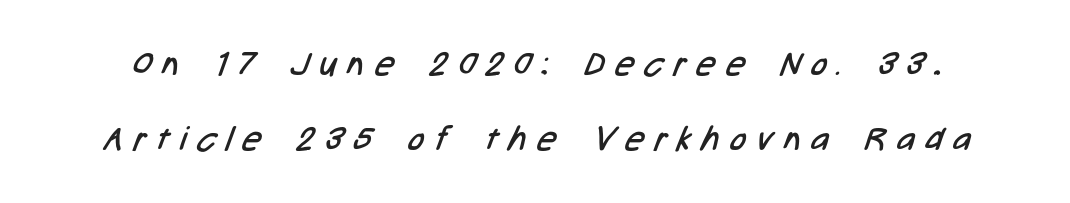
{"serif": "no", "bold": "no", "weight": "regular", "width": "condensed", "stroke_contrast": "low", "x_height": "medium", "monospaced": "no", "underline": "no", "line_spacing": "loose", "line_spacing_ratio": 2.27, "letter_spacing": "wide", "letter_spacing_em": 0.33, "glyph_px": 33}
